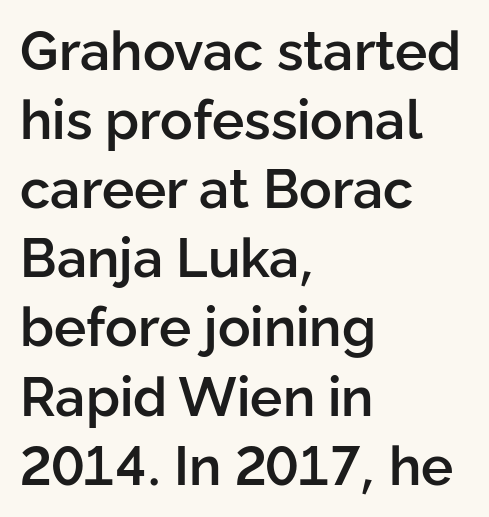
The image shows 54 px semibold sans-serif type, upright; set left-aligned, normal line spacing (1.28x), normal letter spacing, not underlined; low stroke contrast and a medium x-height.
